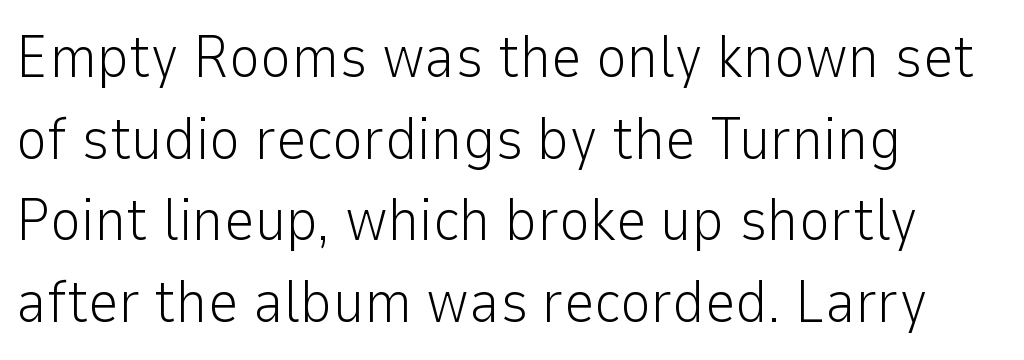
You could not count columns in this text — the font is proportionally spaced. Horizontally, the lines are justified to the leading edge only. No word sits above an underline. Normally led — the rows are evenly, conventionally spaced. Each letter's strokes conclude bluntly, with no projecting serifs. Heaviness? Minimal to ordinary, like unemphasized prose.
